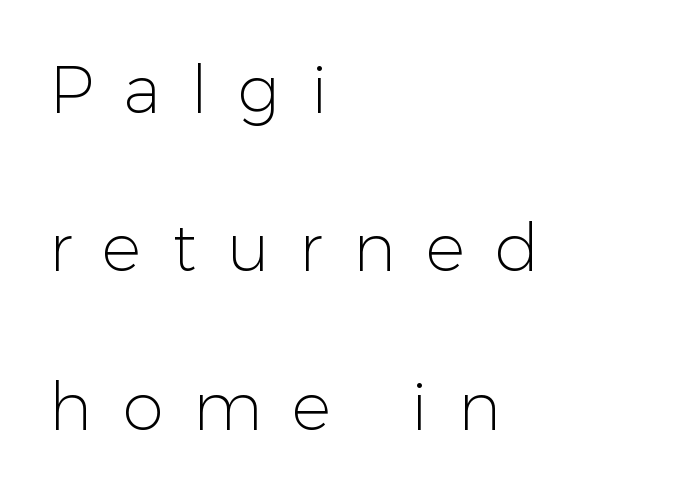
Q: Is the text bold? A: No.
Q: Is the text italic (slanted)? A: No, it is upright.
Q: Is the typeface a serif or a sans-serif typeface? A: Sans-serif.
Q: Is the text underlined? A: No.
Q: How is the paragraph aligned? A: Left-aligned.
Q: Is the spacing between letters normal or unusually wide? A: Unusually wide.
Q: Is the spacing between lines tight, normal or loose? A: Loose.
Q: Width (condensed, normal, or wide)? A: Normal.
Q: Stroke contrast? A: Low.
Q: x-height? A: Medium.
Q: Monospaced? A: No.
